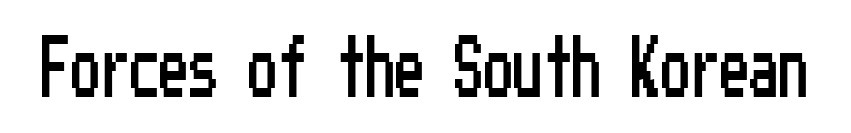
Q: Is the text italic (slanted)? A: No, it is upright.
Q: Is the typeface a serif or a sans-serif typeface? A: Sans-serif.
Q: Is the text underlined? A: No.
Q: Is the spacing between letters normal or unusually wide? A: Normal.
Q: Width (condensed, normal, or wide)? A: Condensed.
Q: Stroke contrast? A: Low.
Q: x-height? A: Medium.
